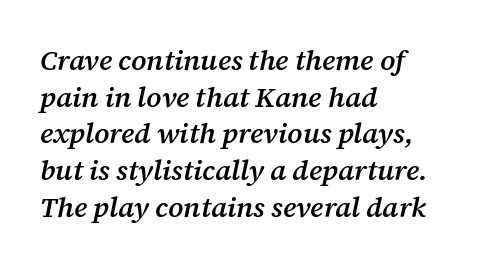
Q: Is the text bold? A: Semi-bold.
Q: Is the text italic (slanted)? A: Yes, it leans right by about 12 degrees.
Q: Is the typeface a serif or a sans-serif typeface? A: Serif.
Q: Is the text underlined? A: No.
Q: How is the paragraph aligned? A: Left-aligned.
Q: Is the spacing between letters normal or unusually wide? A: Normal.
Q: Is the spacing between lines tight, normal or loose? A: Normal.
Q: Width (condensed, normal, or wide)? A: Normal.
Q: Stroke contrast? A: Medium.
Q: x-height? A: Medium.
Q: Monospaced? A: No.
